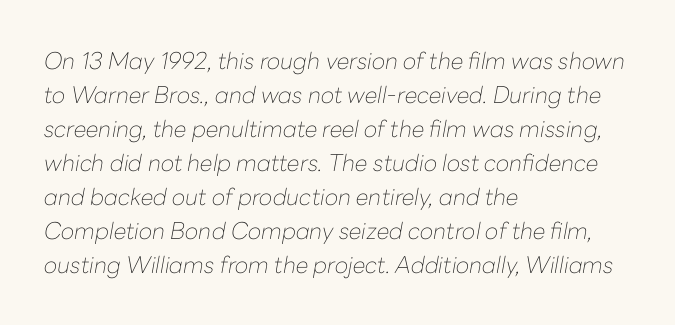
The image shows 23 px text type, italic (leaning right); set left-aligned, normal line spacing (1.48x), normal letter spacing, not underlined.
